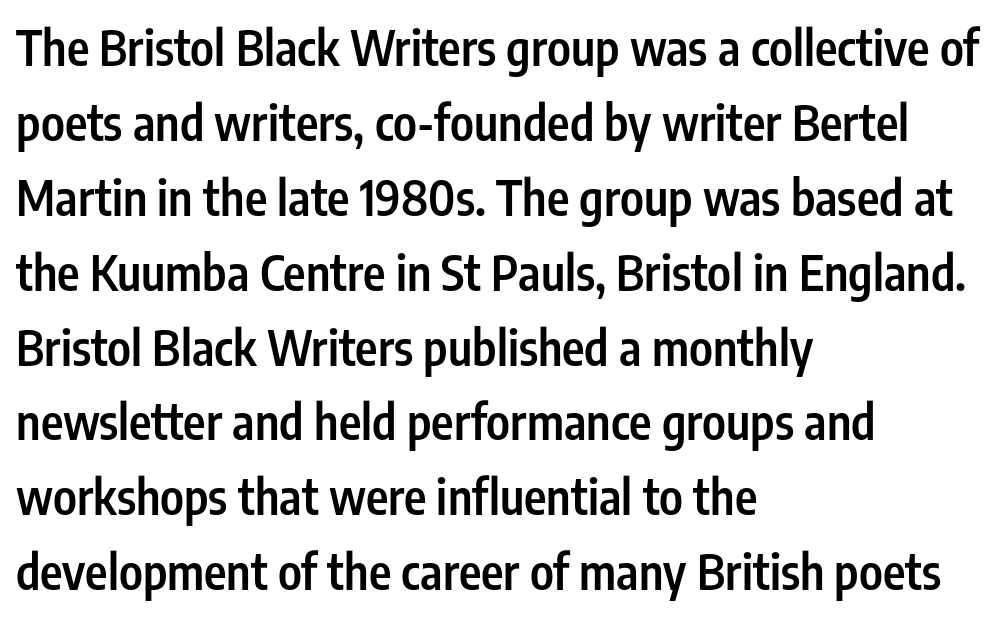
Reading down the column, the eye jumps a familiar distance to each next line. These lines are rendered in a variable-pitch font. Only glyphs here, with clear space below each row. Letterform terminals end flat and unadorned throughout the passage. The rendering uses a semibold face; strokes are thickened but not to full bold.
